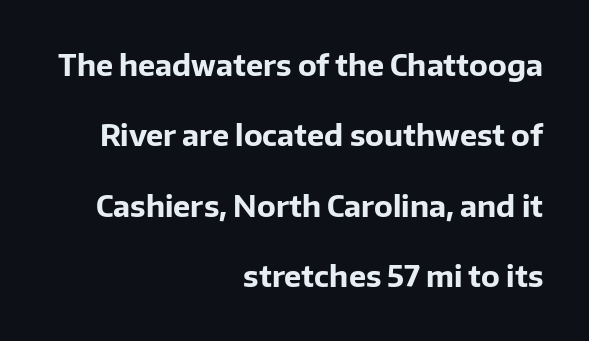
The image shows 29 px bold sans-serif type, upright; set right-aligned, loose line spacing (2.43x), normal letter spacing, not underlined; low stroke contrast and a medium x-height.
